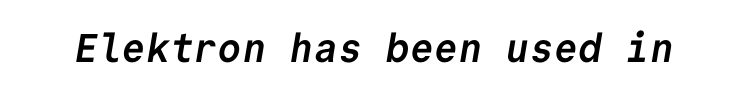
Bold? Absolutely — the strokes are thick and heavy. This rendering employs a face without finishing strokes, i.e., a sans-serif. Nobody touched the tracking dial on this one. A clean baseline with only descenders dipping below it. Fixed-width glyphs throughout — classic coding-font behaviour.
